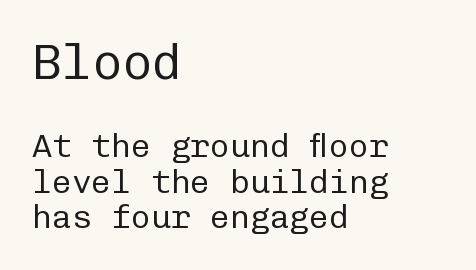
The image shows 50 px regular-weight sans-serif type, upright, monospaced; set left-aligned, tight line spacing (1.07x), normal letter spacing, not underlined; the first (top) block is 1.52x larger; low stroke contrast and a medium x-height.
